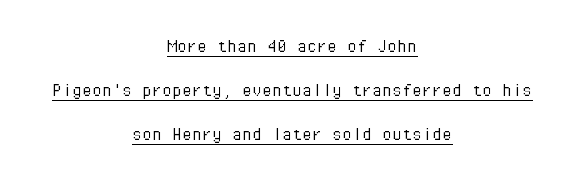
Reading down the column, the eye jumps a long way to each next line. The typesetter has applied underlining to the passage shown. These lines were composed using upright roman letters. The font sits on the lighter half of the weight spectrum, regular included. Casual observation: everything's sitting right in the middle. The letterforms sit shoulder to shoulder at normal distance.
